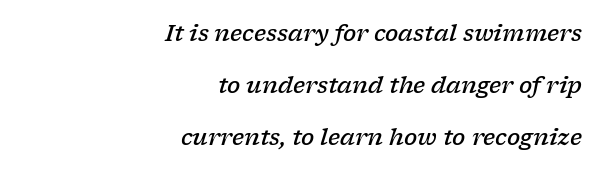
{"italic": "yes", "lean": "right", "slant_degrees": 17, "bold": "semi", "underline": "no", "align": "right", "line_spacing": "loose", "line_spacing_ratio": 2.37, "letter_spacing": "normal", "letter_spacing_em": 0.0, "glyph_px": 22}
